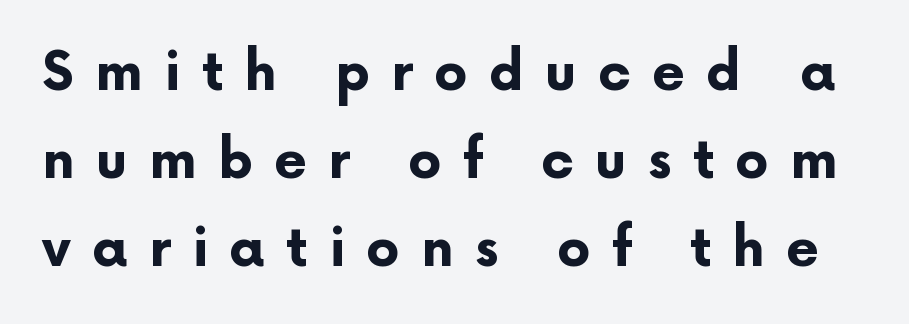
{"serif": "no", "italic": "no", "bold": "yes", "weight": "bold", "width": "normal", "stroke_contrast": "low", "x_height": "medium", "monospaced": "no", "underline": "no", "line_spacing": "normal", "line_spacing_ratio": 1.66, "letter_spacing": "wide", "letter_spacing_em": 0.4, "glyph_px": 53}
